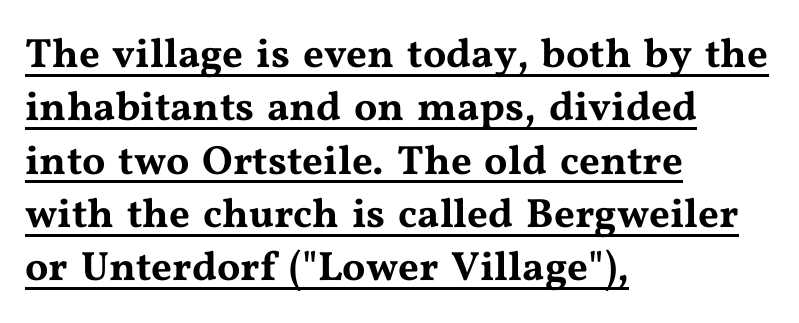
Q: Is the text italic (slanted)? A: No, it is upright.
Q: Is the typeface a serif or a sans-serif typeface? A: Serif.
Q: Is the text underlined? A: Yes.
Q: How is the paragraph aligned? A: Left-aligned.
Q: Is the spacing between letters normal or unusually wide? A: Normal.
Q: Is the spacing between lines tight, normal or loose? A: Normal.
Q: Width (condensed, normal, or wide)? A: Wide.
Q: Stroke contrast? A: Medium.
Q: x-height? A: Medium.
Q: Monospaced? A: No.
